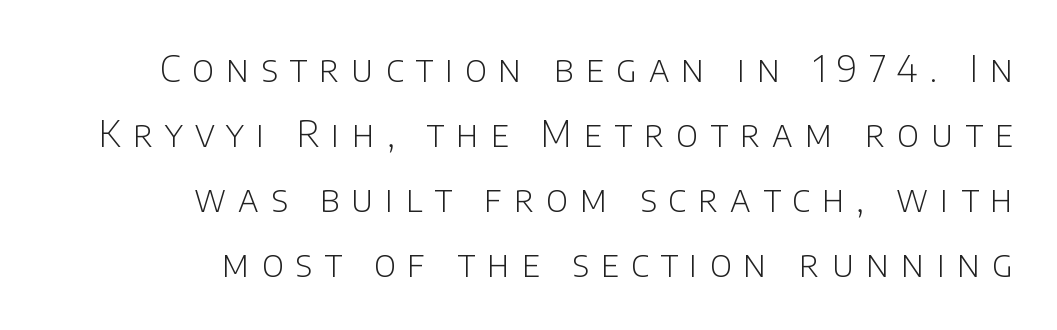
These lines are composed in type without serifs. Check the space under the baseline: it is left empty. Caption: face not bold, strokes unweighted. The face used here is proportionally spaced, like ordinary book or web type. The compositor pushed each line to the right boundary.
